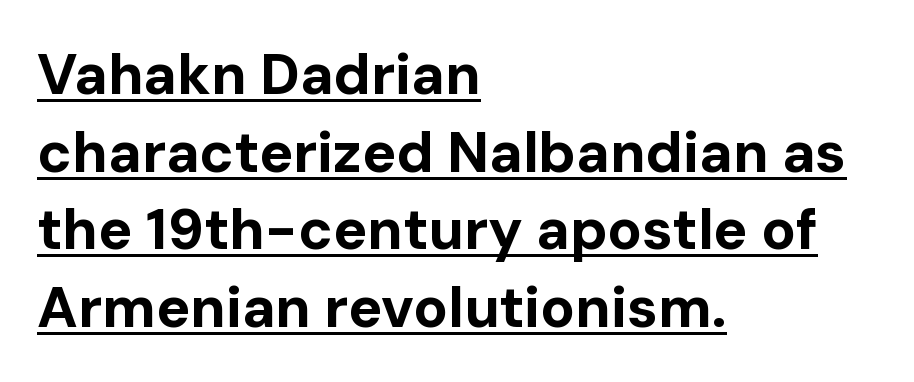
This sample uses plain, unmodified letter spacing. Honestly, the row spacing looks completely unremarkable. All the whitespace from short lines collects on the right. You can tell from the bare stems that sans-serif type was used. A typesetter would call this proportional, since set widths differ per character. Italic? Not at all — the glyphs are vertical.
